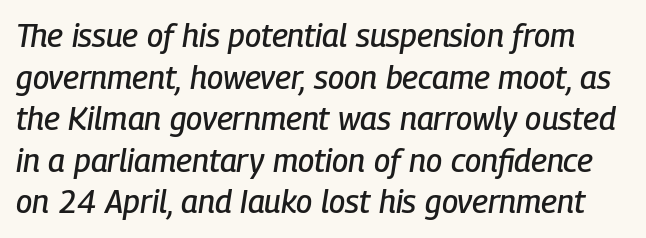
Q: Is the text italic (slanted)? A: Yes, it leans right by about 9 degrees.
Q: Is the text underlined? A: No.
Q: Is the spacing between letters normal or unusually wide? A: Normal.
Q: Is the spacing between lines tight, normal or loose? A: Normal.
Q: Width (condensed, normal, or wide)? A: Condensed.
Q: Stroke contrast? A: Low.
Q: x-height? A: Medium.
Q: Monospaced? A: No.
